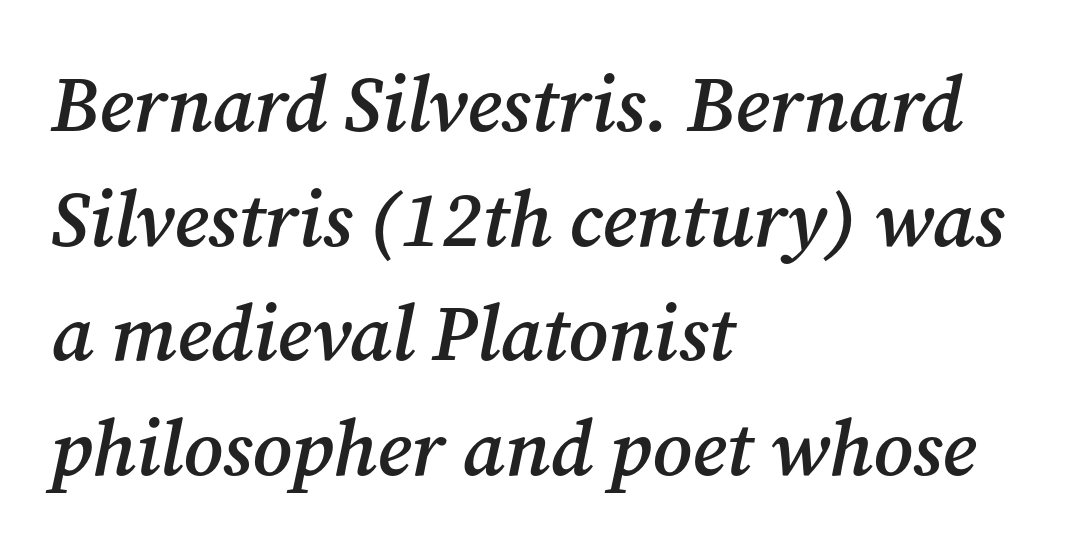
{"serif": "yes", "italic": "yes", "lean": "right", "slant_degrees": 12, "bold": "semi", "weight": "semibold", "width": "normal", "stroke_contrast": "medium", "x_height": "medium", "monospaced": "no", "underline": "no", "align": "left", "line_spacing": "normal", "line_spacing_ratio": 1.47, "letter_spacing": "normal", "letter_spacing_em": 0.0, "glyph_px": 78}
